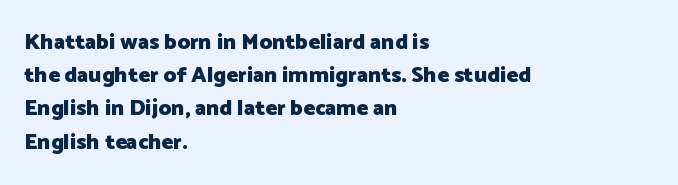
Leading matches the norm, producing a regular column. The area under the type is left untouched. Does extra space separate the letters? No, they use regular spacing. These lines were composed using upright roman letters.
